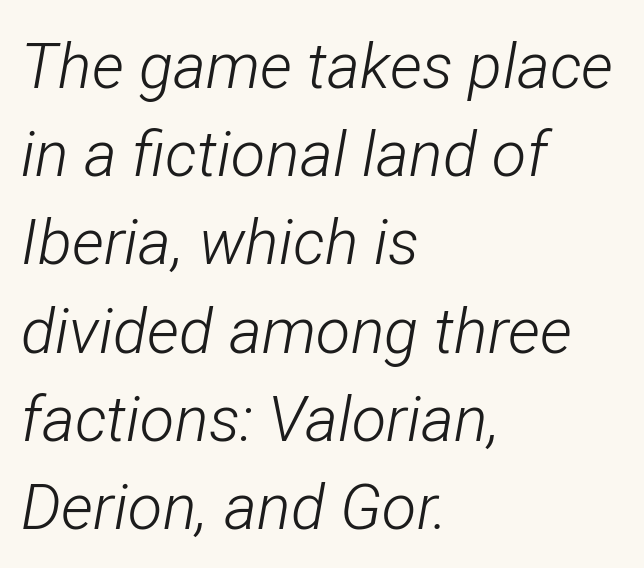
Compared with a typical body face, this is equally light or lighter still. Anything drawn beneath the words? Only blank space. The passage shown leans; its letterforms are oblique. This sample is left-justified, so line endings fall wherever the words run out.
